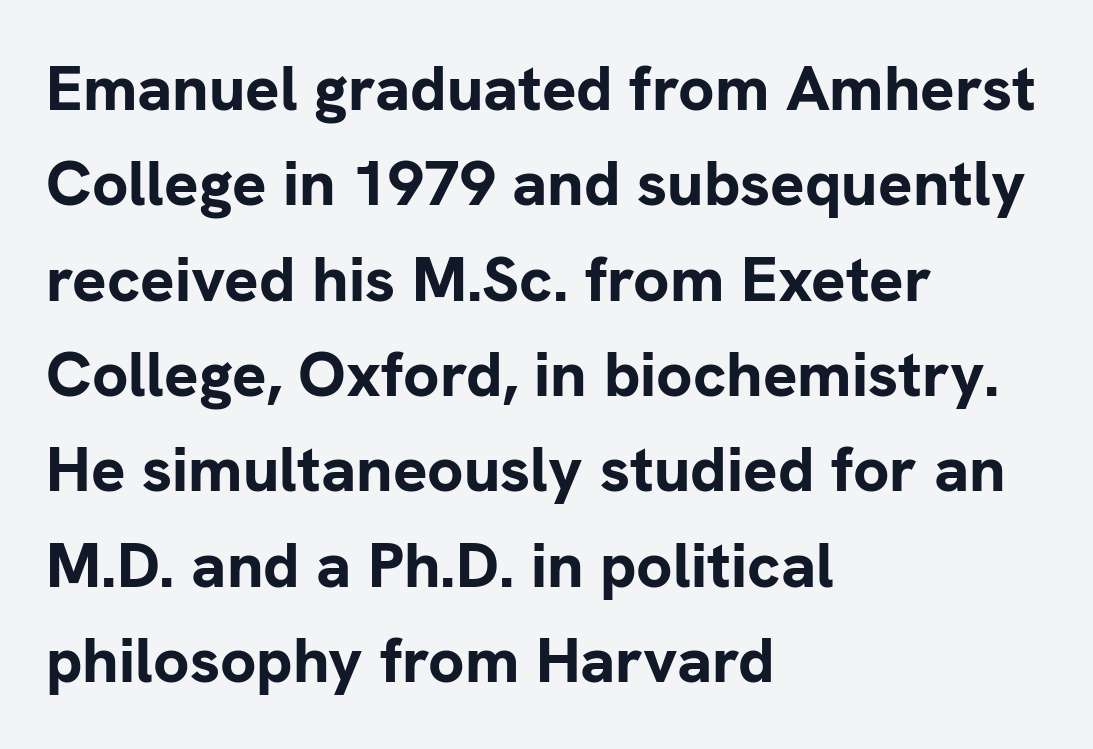
The image shows 64 px bold sans-serif type, upright; set left-aligned, normal line spacing (1.49x), normal letter spacing, not underlined; low stroke contrast and a medium x-height.
